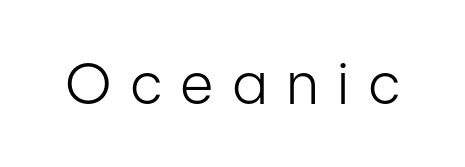
Ascenders rise straight up at ninety degrees. Letters have the restrained weight of plain body copy at most. Nope, no serifs anywhere on these letters. The letters advance in unequal steps, a hallmark of proportional type. Students, note that the glyphs here are deliberately spaced far apart.
